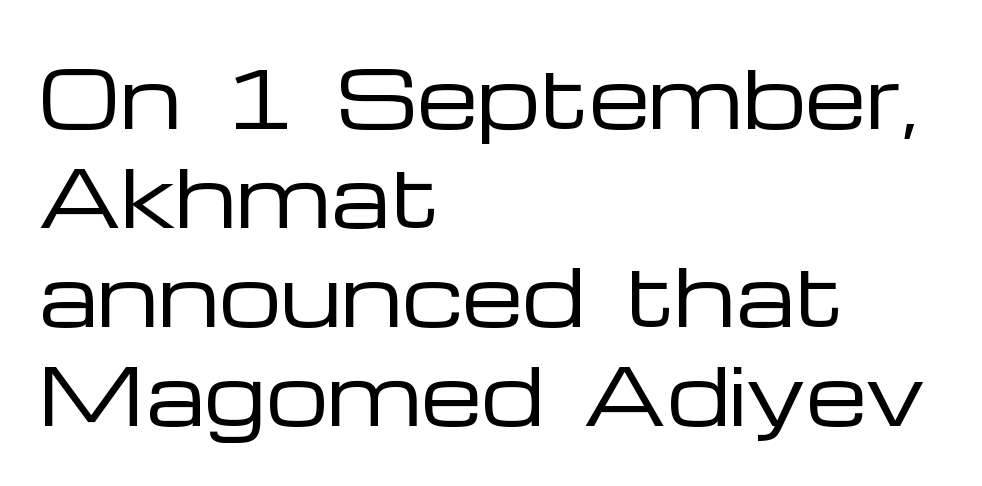
Q: Is the text bold? A: No.
Q: Is the text italic (slanted)? A: No, it is upright.
Q: Is the typeface a serif or a sans-serif typeface? A: Sans-serif.
Q: Is the text underlined? A: No.
Q: How is the paragraph aligned? A: Left-aligned.
Q: Is the spacing between letters normal or unusually wide? A: Normal.
Q: Is the spacing between lines tight, normal or loose? A: Normal.
Q: Width (condensed, normal, or wide)? A: Wide.
Q: Stroke contrast? A: Low.
Q: x-height? A: Medium.
Q: Monospaced? A: No.
